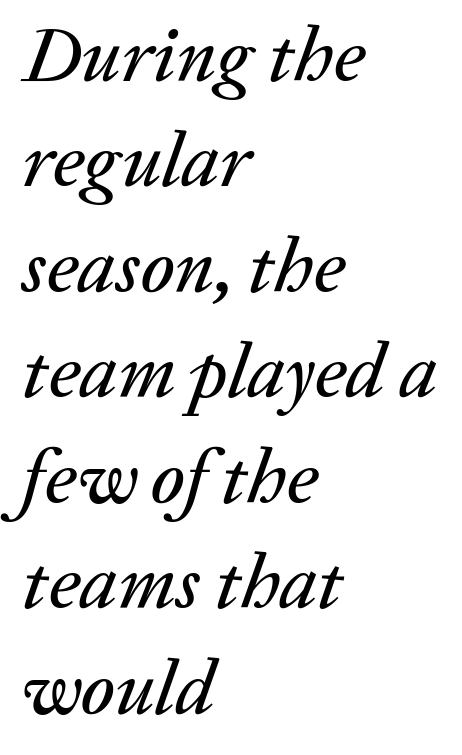
{"italic": "yes", "lean": "right", "slant_degrees": 20, "width": "normal", "stroke_contrast": "low", "x_height": "medium", "monospaced": "no", "underline": "no", "align": "left", "line_spacing": "normal", "line_spacing_ratio": 1.37, "letter_spacing": "normal", "letter_spacing_em": 0.0, "glyph_px": 77}
